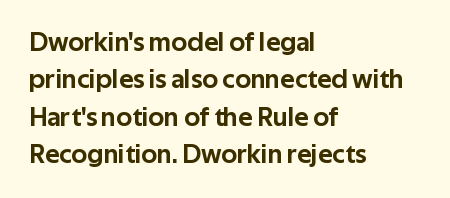
{"italic": "no", "underline": "no", "align": "left", "line_spacing": "normal", "line_spacing_ratio": 1.38, "letter_spacing": "normal", "letter_spacing_em": 0.0, "glyph_px": 27}
